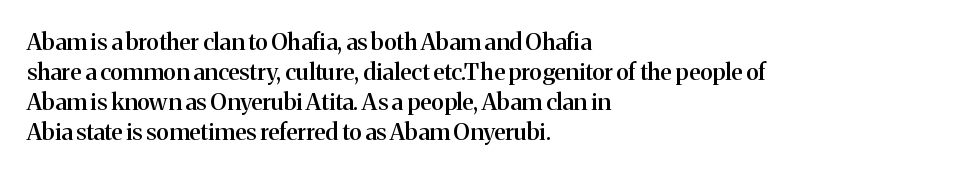
Q: Is the text bold? A: Semi-bold.
Q: Is the text italic (slanted)? A: No, it is upright.
Q: Is the text underlined? A: No.
Q: How is the paragraph aligned? A: Left-aligned.
Q: Is the spacing between letters normal or unusually wide? A: Normal.
Q: Is the spacing between lines tight, normal or loose? A: Normal.
